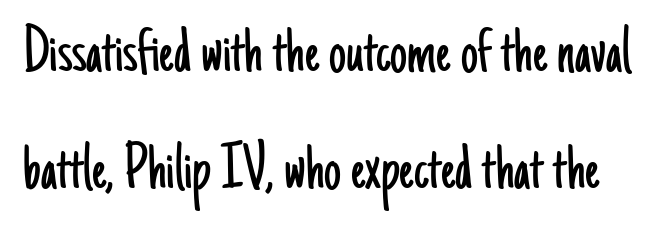
The image shows 68 px light, condensed sans-serif type, upright; set line spacing 1.72x, normal letter spacing, not underlined; low stroke contrast and a small x-height.
